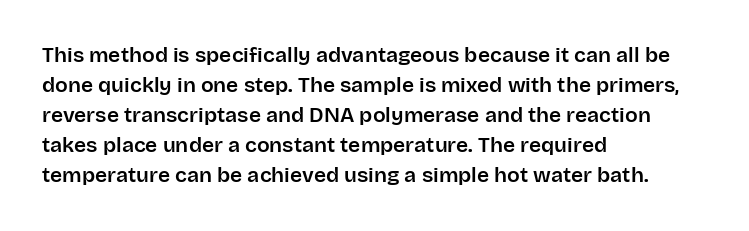
{"italic": "no", "underline": "no", "align": "left", "line_spacing": "normal", "line_spacing_ratio": 1.43, "letter_spacing": "normal", "letter_spacing_em": 0.0, "glyph_px": 21}
